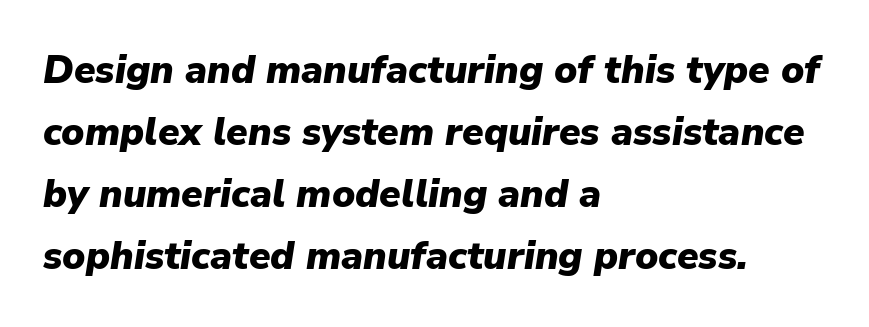
{"italic": "yes", "lean": "right", "slant_degrees": 9, "bold": "yes", "weight": "heavy", "width": "normal", "stroke_contrast": "low", "x_height": "medium", "monospaced": "no", "underline": "no", "align": "left", "line_spacing": "normal", "line_spacing_ratio": 1.59, "letter_spacing": "normal", "letter_spacing_em": 0.0, "glyph_px": 39}
